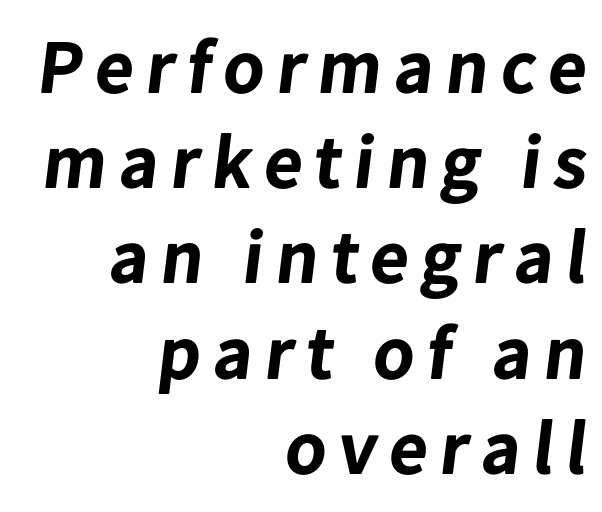
The image shows 75 px bold sans-serif type; set right-aligned, normal line spacing (1.27x), not underlined; low stroke contrast and a medium x-height.
